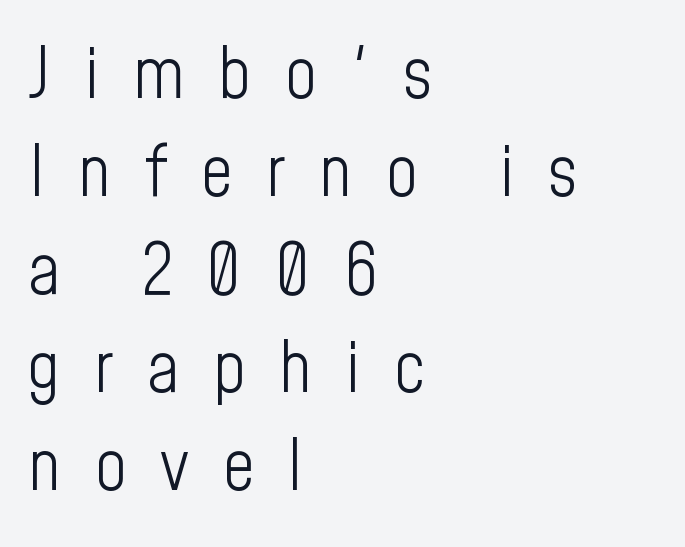
The image shows 70 px light, condensed sans-serif type, upright; set left-aligned, normal line spacing (1.4x), unusually wide letter spacing (+0.48 em), not underlined; low stroke contrast and a medium x-height.
